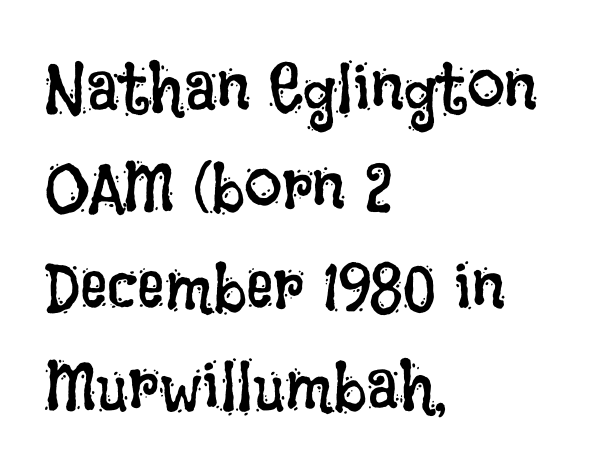
The image shows 68 px regular-weight, condensed type, upright; set left-aligned, normal line spacing (1.46x), normal letter spacing, not underlined; low stroke contrast and a large x-height.
